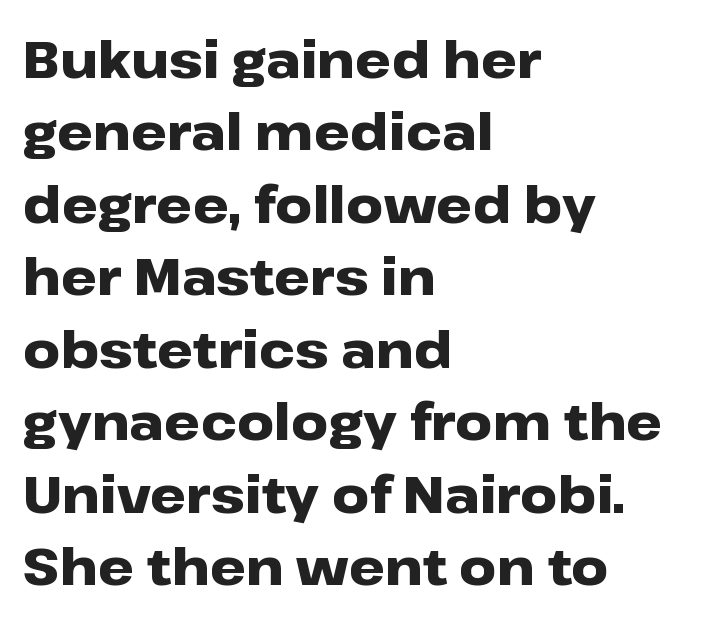
Q: Is the text bold? A: Yes.
Q: Is the text italic (slanted)? A: No, it is upright.
Q: Is the typeface a serif or a sans-serif typeface? A: Sans-serif.
Q: Is the text underlined? A: No.
Q: How is the paragraph aligned? A: Left-aligned.
Q: Is the spacing between letters normal or unusually wide? A: Normal.
Q: Is the spacing between lines tight, normal or loose? A: Normal.
Q: Width (condensed, normal, or wide)? A: Wide.
Q: Stroke contrast? A: Low.
Q: x-height? A: Medium.
Q: Monospaced? A: No.
